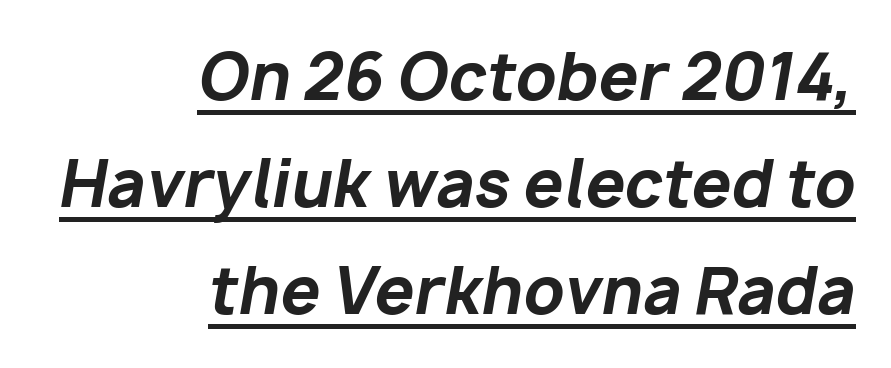
Q: Is the text bold? A: Yes.
Q: Is the text italic (slanted)? A: Yes, it leans right by about 10 degrees.
Q: Is the text underlined? A: Yes.
Q: How is the paragraph aligned? A: Right-aligned.
Q: Is the spacing between letters normal or unusually wide? A: Normal.
Q: Is the spacing between lines tight, normal or loose? A: Normal.
Q: Width (condensed, normal, or wide)? A: Normal.
Q: Stroke contrast? A: Low.
Q: x-height? A: Medium.
Q: Monospaced? A: No.
